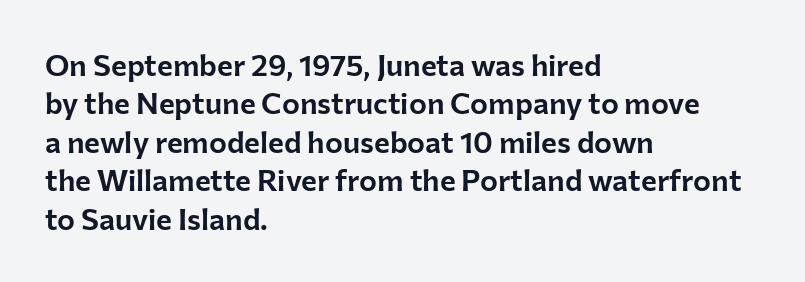
The image shows 30 px sans-serif type, upright; set left-aligned, normal line spacing (1.28x), normal letter spacing, not underlined; low stroke contrast and a medium x-height.
